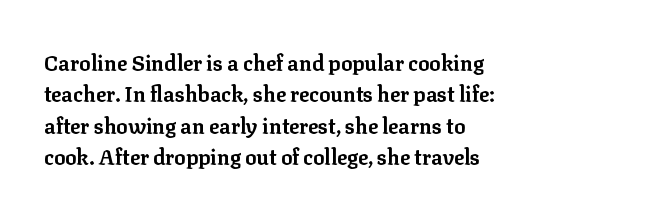
{"italic": "no", "bold": "yes", "underline": "no", "align": "left", "line_spacing": "normal", "line_spacing_ratio": 1.49, "letter_spacing": "normal", "letter_spacing_em": 0.0, "glyph_px": 21}
